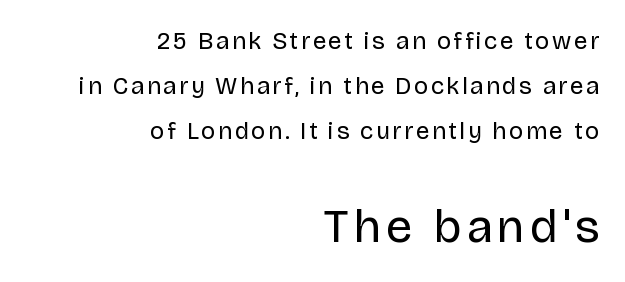
Q: Is the text bold? A: No.
Q: Is the text italic (slanted)? A: No, it is upright.
Q: Is the typeface a serif or a sans-serif typeface? A: Sans-serif.
Q: Is the text underlined? A: No.
Q: How is the paragraph aligned? A: Right-aligned.
Q: Which block of text is set in a larger size, the first (top) or the second (bottom)? A: The second (bottom) one.
Q: Width (condensed, normal, or wide)? A: Normal.
Q: Stroke contrast? A: Low.
Q: x-height? A: Large.
Q: Monospaced? A: No.
